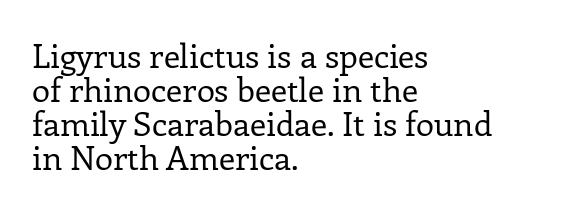
The image shows 33 px regular-weight serif type, upright; set left-aligned, tight line spacing (1.03x), normal letter spacing, not underlined; low stroke contrast and a medium x-height.
